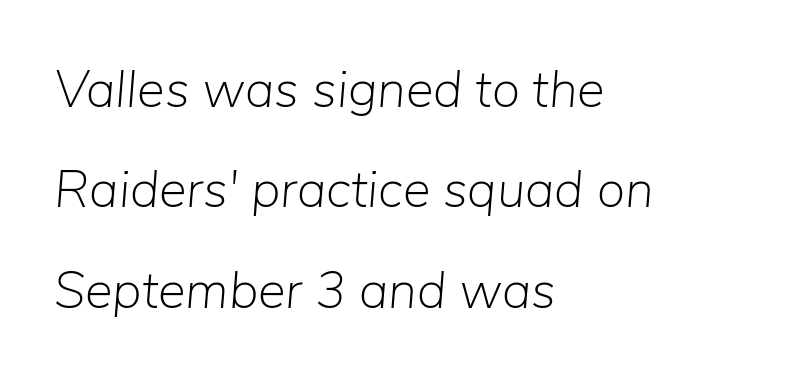
Q: Is the text bold? A: No.
Q: Is the text italic (slanted)? A: Yes, it leans right by about 5 degrees.
Q: Is the text underlined? A: No.
Q: How is the paragraph aligned? A: Left-aligned.
Q: Is the spacing between letters normal or unusually wide? A: Normal.
Q: Is the spacing between lines tight, normal or loose? A: Loose.
Q: Width (condensed, normal, or wide)? A: Normal.
Q: Stroke contrast? A: Low.
Q: x-height? A: Medium.
Q: Monospaced? A: No.
